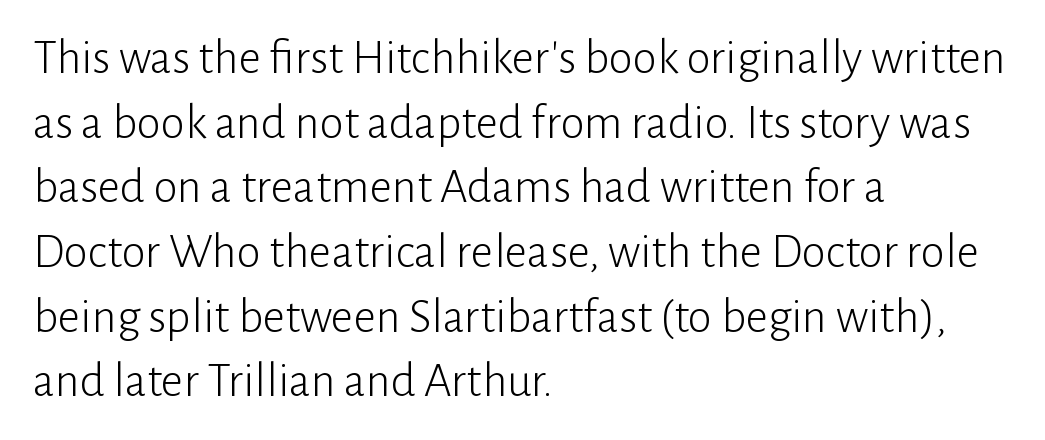
{"serif": "no", "italic": "no", "bold": "no", "weight": "light", "width": "normal", "stroke_contrast": "low", "x_height": "medium", "monospaced": "no", "underline": "no", "align": "left", "line_spacing": "normal", "line_spacing_ratio": 1.32, "letter_spacing": "normal", "letter_spacing_em": 0.0, "glyph_px": 49}
